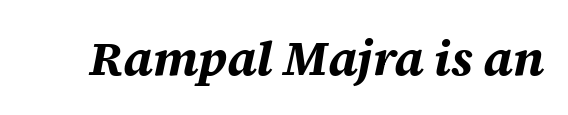
{"italic": "yes", "lean": "right", "slant_degrees": 12, "bold": "yes", "weight": "bold", "width": "normal", "stroke_contrast": "medium", "x_height": "large", "monospaced": "no", "underline": "no", "letter_spacing": "normal", "letter_spacing_em": 0.0, "glyph_px": 49}
